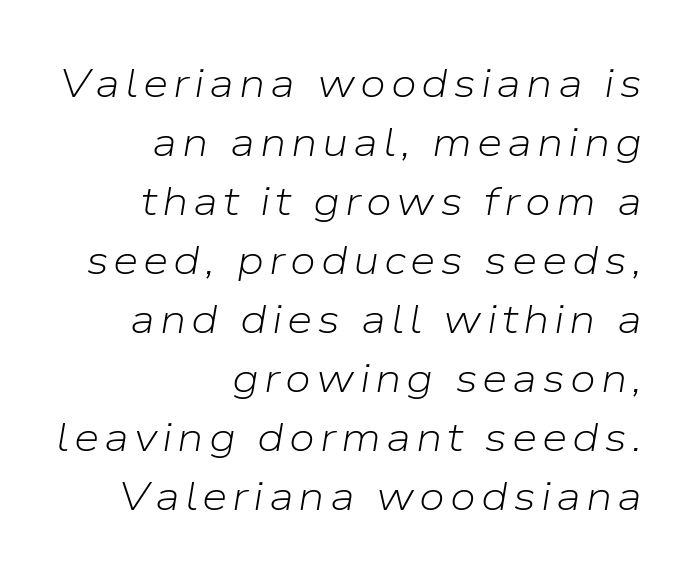
Q: Is the text bold? A: No.
Q: Is the text italic (slanted)? A: Yes, it leans right by about 9 degrees.
Q: Is the text underlined? A: No.
Q: How is the paragraph aligned? A: Right-aligned.
Q: Is the spacing between lines tight, normal or loose? A: Normal.
Q: Width (condensed, normal, or wide)? A: Normal.
Q: Stroke contrast? A: Low.
Q: x-height? A: Medium.
Q: Monospaced? A: No.
